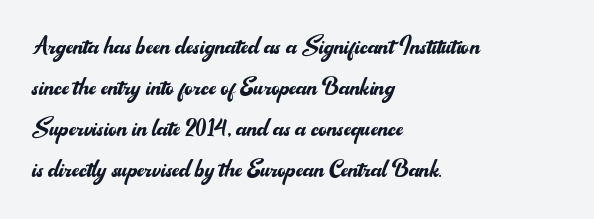
{"serif": "no", "bold": "no", "weight": "regular", "width": "normal", "stroke_contrast": "medium", "x_height": "small", "monospaced": "no", "underline": "no", "align": "left", "line_spacing": "normal", "line_spacing_ratio": 1.32, "letter_spacing": "normal", "letter_spacing_em": 0.0, "glyph_px": 31}
